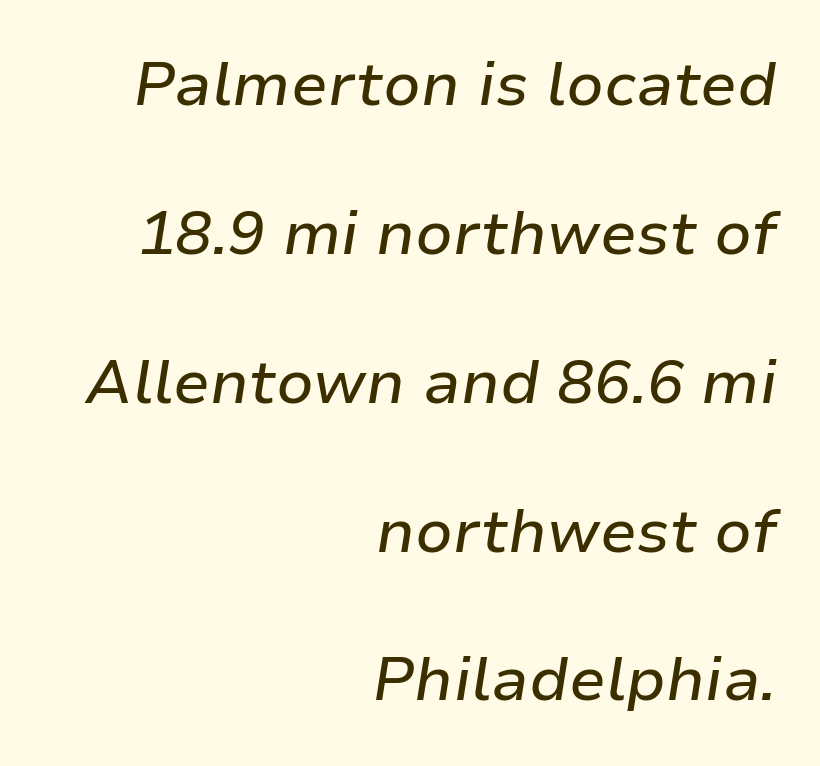
Q: Is the text italic (slanted)? A: Yes, it leans right by about 9 degrees.
Q: Is the text underlined? A: No.
Q: How is the paragraph aligned? A: Right-aligned.
Q: Is the spacing between letters normal or unusually wide? A: Normal.
Q: Is the spacing between lines tight, normal or loose? A: Loose.
Q: Width (condensed, normal, or wide)? A: Normal.
Q: Stroke contrast? A: Low.
Q: x-height? A: Medium.
Q: Monospaced? A: No.
